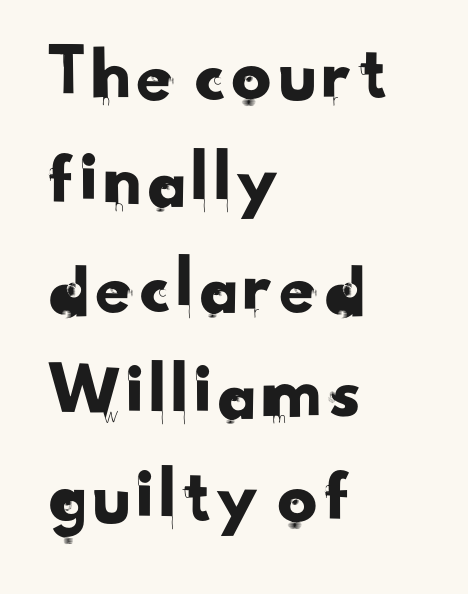
The image shows 79 px sans-serif type; set left-aligned, normal line spacing (1.34x), normal letter spacing, not underlined; low stroke contrast and a small x-height.
